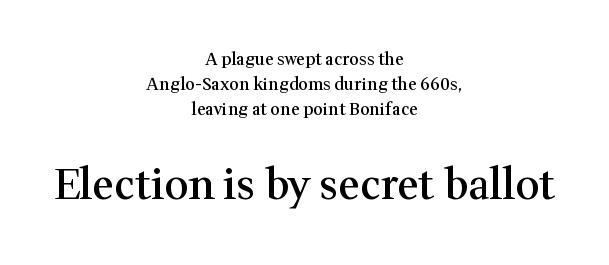
{"serif": "yes", "italic": "no", "bold": "semi", "weight": "semibold", "width": "normal", "stroke_contrast": "medium", "x_height": "medium", "monospaced": "no", "underline": "no", "align": "center", "line_spacing": "normal", "line_spacing_ratio": 1.46, "letter_spacing": "normal", "letter_spacing_em": 0.0, "larger_block": "second", "size_ratio": 2.47, "glyph_px": 42}
